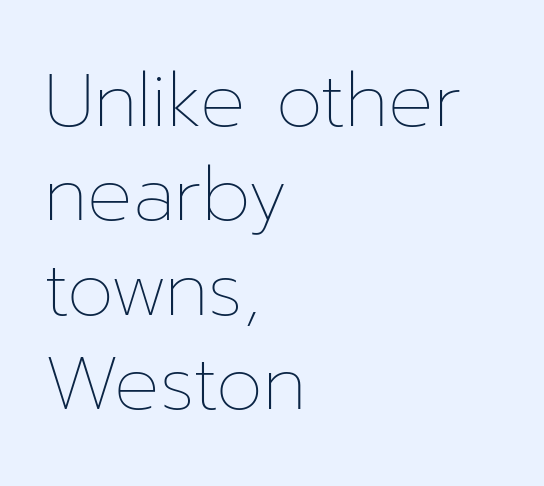
Q: Is the text bold? A: No.
Q: Is the text italic (slanted)? A: No, it is upright.
Q: Is the text underlined? A: No.
Q: How is the paragraph aligned? A: Left-aligned.
Q: Is the spacing between letters normal or unusually wide? A: Normal.
Q: Is the spacing between lines tight, normal or loose? A: Normal.
Q: Width (condensed, normal, or wide)? A: Normal.
Q: Stroke contrast? A: Low.
Q: x-height? A: Medium.
Q: Monospaced? A: No.
